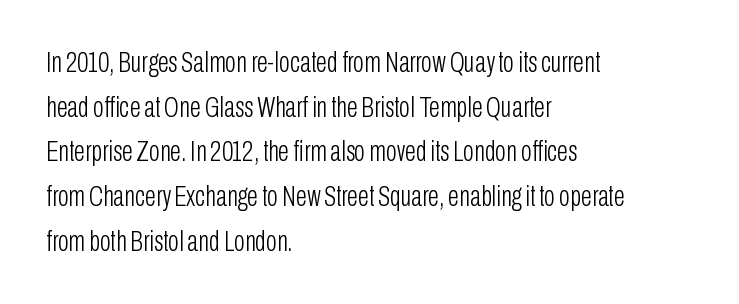
Typeset ragged right — the left edge is the straight one. I'd call this a sans setting — the letters go barefoot. Caption: face not bold, strokes unweighted. The type sits square on the baseline with zero lean. Here the designer chose a conventional face with non-uniform glyph widths. One glance says typical: line gaps are just what's usual.
